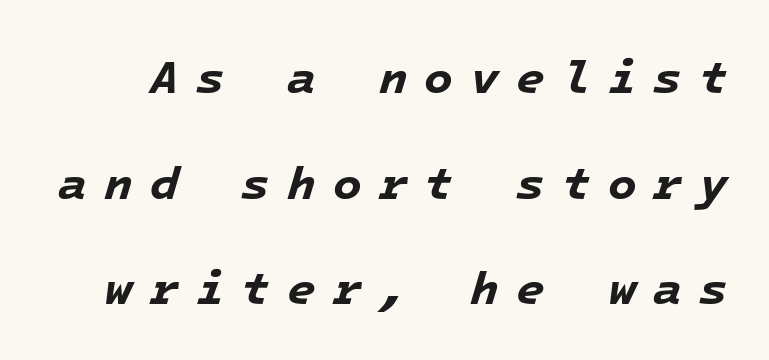
{"italic": "yes", "lean": "right", "slant_degrees": 16, "bold": "yes", "weight": "bold", "width": "normal", "stroke_contrast": "low", "x_height": "medium", "monospaced": "yes", "underline": "no", "line_spacing": "loose", "line_spacing_ratio": 2.25, "letter_spacing": "wide", "letter_spacing_em": 0.36, "glyph_px": 47}
